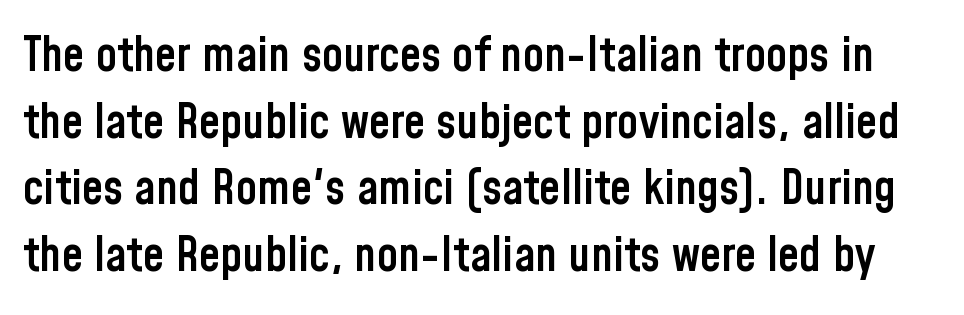
{"serif": "no", "italic": "no", "bold": "semi", "weight": "semibold", "width": "condensed", "stroke_contrast": "low", "x_height": "medium", "monospaced": "no", "underline": "no", "line_spacing": "normal", "line_spacing_ratio": 1.39, "letter_spacing": "normal", "letter_spacing_em": 0.0, "glyph_px": 48}
